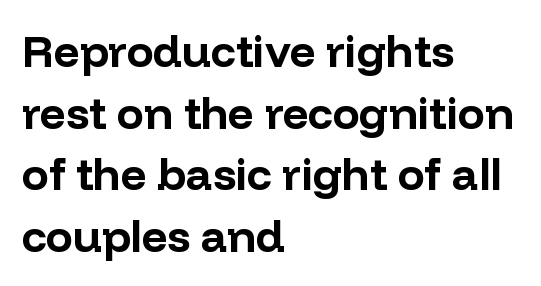
{"serif": "no", "italic": "no", "bold": "yes", "weight": "bold", "width": "normal", "stroke_contrast": "low", "x_height": "medium", "monospaced": "no", "underline": "no", "align": "left", "line_spacing": "normal", "line_spacing_ratio": 1.37, "letter_spacing": "normal", "letter_spacing_em": 0.0, "glyph_px": 45}
